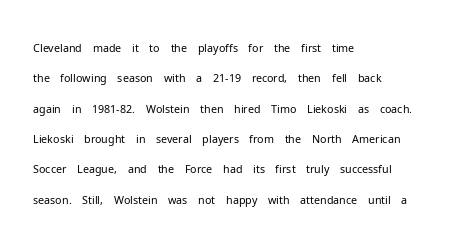
{"italic": "no", "bold": "no", "underline": "no", "align": "left", "line_spacing": "normal", "line_spacing_ratio": 1.38, "letter_spacing": "normal", "letter_spacing_em": 0.0, "glyph_px": 22}
